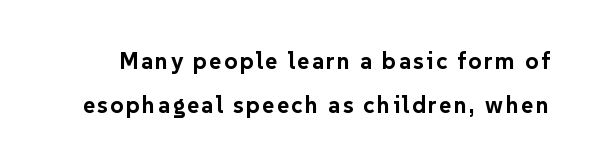
The image shows 23 px bold type, upright; set loose line spacing (1.92x), not underlined.
